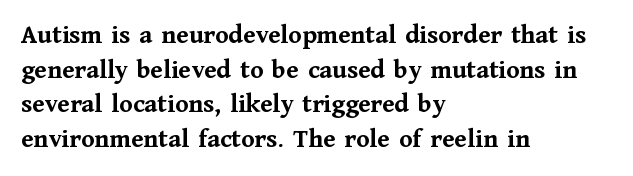
Compared with typical body copy, the letter spacing here is the same. The setting favours the left margin, as ordinary paragraphs usually do. Heft: maximum for text — a bold. Beneath every word, the page is bare. Successive baselines arrive at the customary interval. These lines were composed using upright roman letters.
